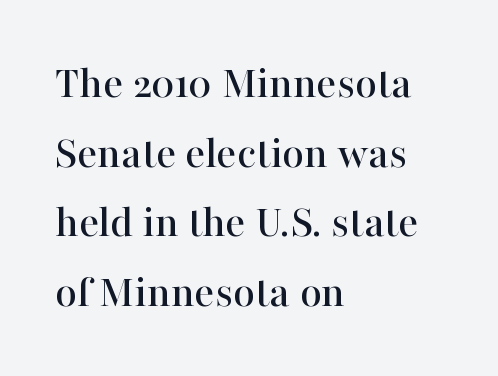
{"serif": "yes", "italic": "no", "width": "normal", "stroke_contrast": "high", "x_height": "medium", "monospaced": "no", "underline": "no", "align": "left", "line_spacing": "normal", "line_spacing_ratio": 1.48, "letter_spacing": "normal", "letter_spacing_em": 0.0, "glyph_px": 47}
